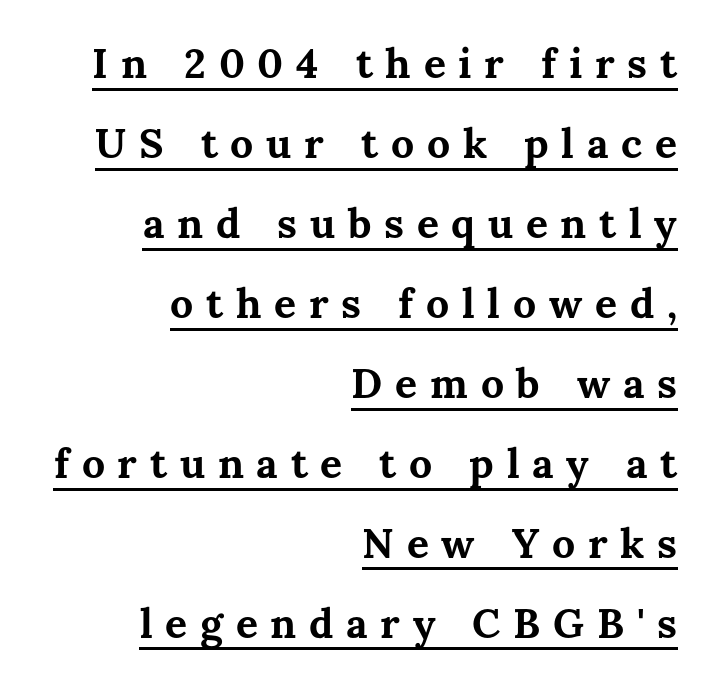
Q: Is the text bold? A: Yes.
Q: Is the text italic (slanted)? A: No, it is upright.
Q: Is the text underlined? A: Yes.
Q: How is the paragraph aligned? A: Right-aligned.
Q: Is the spacing between letters normal or unusually wide? A: Unusually wide.
Q: Is the spacing between lines tight, normal or loose? A: Loose.
Q: Width (condensed, normal, or wide)? A: Normal.
Q: Stroke contrast? A: Medium.
Q: x-height? A: Medium.
Q: Monospaced? A: No.
